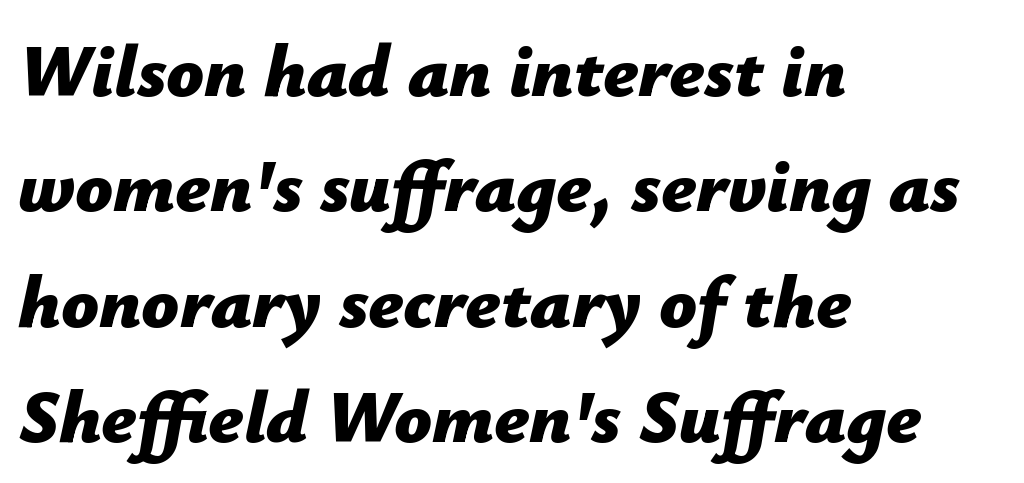
{"italic": "yes", "lean": "right", "slant_degrees": 12, "bold": "yes", "weight": "bold", "width": "normal", "stroke_contrast": "low", "x_height": "medium", "monospaced": "no", "underline": "no", "align": "left", "line_spacing": "normal", "line_spacing_ratio": 1.56, "letter_spacing": "normal", "letter_spacing_em": 0.0, "glyph_px": 74}
